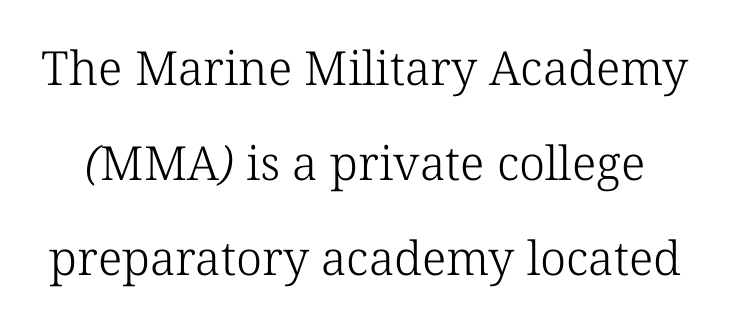
{"serif": "yes", "bold": "no", "weight": "light", "width": "normal", "stroke_contrast": "low", "x_height": "medium", "monospaced": "no", "underline": "no", "line_spacing": "loose", "line_spacing_ratio": 2.02, "letter_spacing": "normal", "letter_spacing_em": 0.0, "glyph_px": 47}
